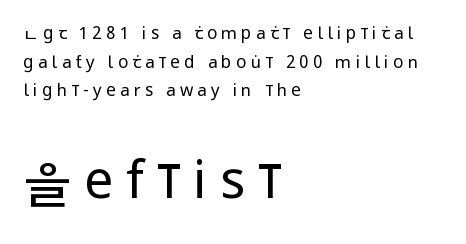
Q: Is the text bold? A: No.
Q: Is the text italic (slanted)? A: No, it is upright.
Q: Is the typeface a serif or a sans-serif typeface? A: Sans-serif.
Q: Is the text underlined? A: No.
Q: How is the paragraph aligned? A: Left-aligned.
Q: Is the spacing between letters normal or unusually wide? A: Unusually wide.
Q: Is the spacing between lines tight, normal or loose? A: Normal.
Q: Which block of text is set in a larger size, the first (top) or the second (bottom)? A: The second (bottom) one.
Q: Width (condensed, normal, or wide)? A: Condensed.
Q: Stroke contrast? A: Low.
Q: x-height? A: Large.
Q: Monospaced? A: No.
